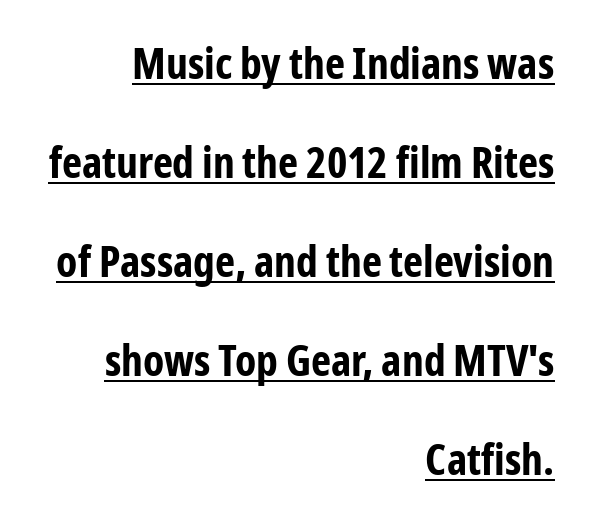
Q: Is the text bold? A: Yes.
Q: Is the text italic (slanted)? A: No, it is upright.
Q: Is the typeface a serif or a sans-serif typeface? A: Sans-serif.
Q: Is the text underlined? A: Yes.
Q: How is the paragraph aligned? A: Right-aligned.
Q: Is the spacing between letters normal or unusually wide? A: Normal.
Q: Is the spacing between lines tight, normal or loose? A: Loose.
Q: Width (condensed, normal, or wide)? A: Condensed.
Q: Stroke contrast? A: Low.
Q: x-height? A: Medium.
Q: Monospaced? A: No.
